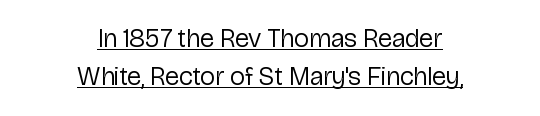
Q: Is the text bold? A: No.
Q: Is the text italic (slanted)? A: No, it is upright.
Q: Is the text underlined? A: Yes.
Q: How is the paragraph aligned? A: Centered.
Q: Is the spacing between letters normal or unusually wide? A: Normal.
Q: Is the spacing between lines tight, normal or loose? A: Normal.
